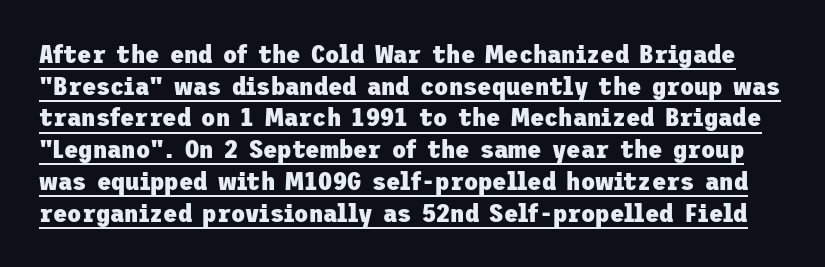
The image shows 26 px bold type, upright; set line spacing 1.22x, normal letter spacing, underlined.
